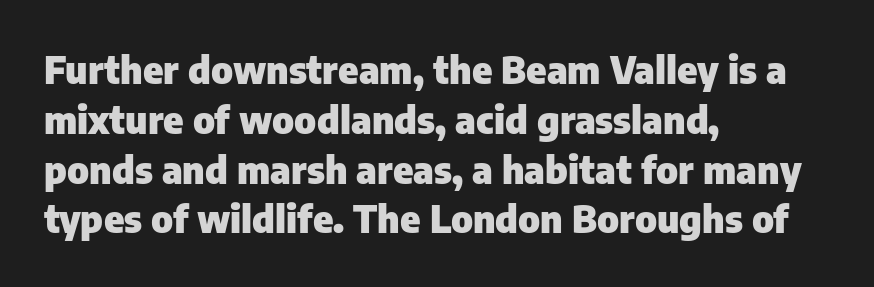
The setting favours the left margin, as ordinary paragraphs usually do. A clean baseline with only descenders dipping below it. Designer's note — italics off, roman on. Nothing unusual about the tracking: characters are spaced as the font intends. A typesetter would call this proportional, since set widths differ per character.
